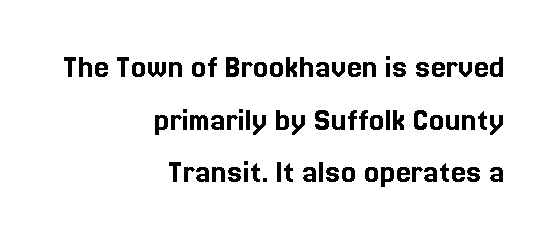
{"italic": "no", "width": "normal", "x_height": "medium", "monospaced": "no", "underline": "no", "align": "right", "line_spacing": "normal", "line_spacing_ratio": 1.55, "letter_spacing": "normal", "letter_spacing_em": 0.0, "glyph_px": 34}
